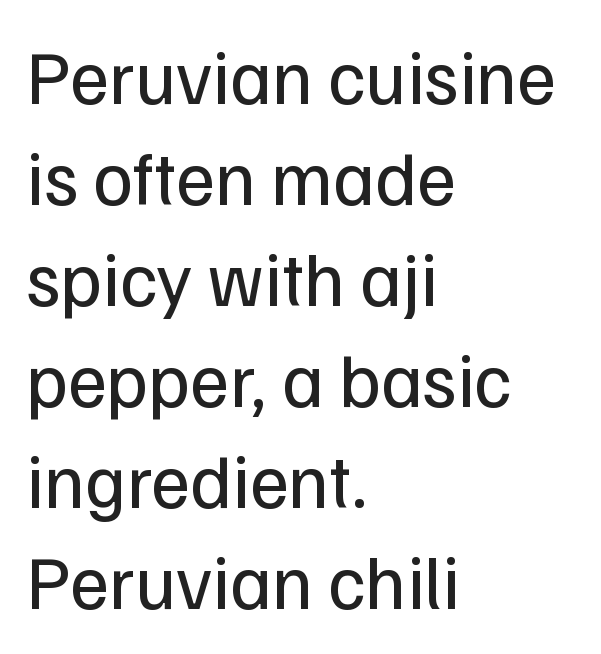
Leading: standard. In CSS terms this would be text-align: left. This sample has the flowing, uneven cadence of proportional lettering. Is this a sans? Yes — the strokes have no serifs. Nothing unusual about the tracking: characters are spaced as the font intends. The strokes are not fattened; the text isn't bold.
